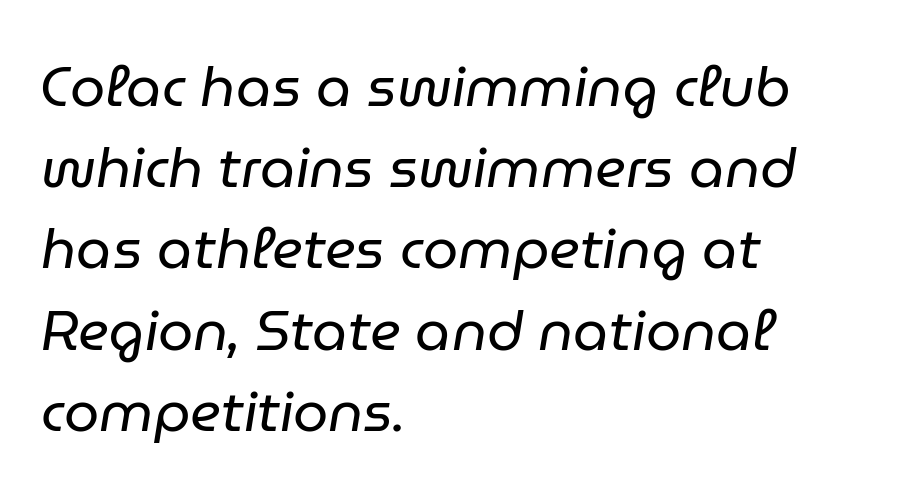
Q: Is the text bold? A: No.
Q: Is the text italic (slanted)? A: Yes, it leans right by about 9 degrees.
Q: Is the text underlined? A: No.
Q: How is the paragraph aligned? A: Left-aligned.
Q: Is the spacing between letters normal or unusually wide? A: Normal.
Q: Is the spacing between lines tight, normal or loose? A: Normal.
Q: Width (condensed, normal, or wide)? A: Normal.
Q: Stroke contrast? A: Low.
Q: x-height? A: Medium.
Q: Monospaced? A: No.
